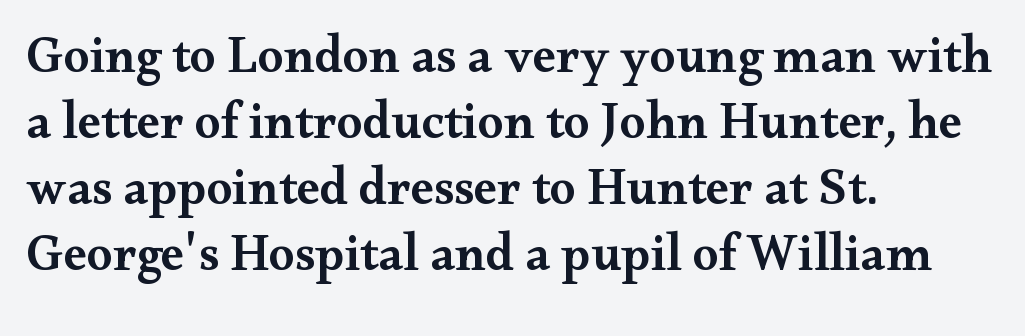
{"serif": "yes", "italic": "no", "bold": "semi", "weight": "semibold", "width": "wide", "stroke_contrast": "medium", "x_height": "small", "monospaced": "no", "underline": "no", "align": "left", "line_spacing": "normal", "line_spacing_ratio": 1.27, "letter_spacing": "normal", "letter_spacing_em": 0.0, "glyph_px": 52}
